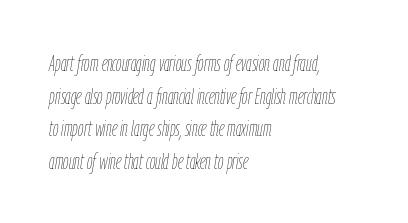
The image shows 22 px text type, italic (leaning right); set left-aligned, normal line spacing (1.48x), normal letter spacing, not underlined.
